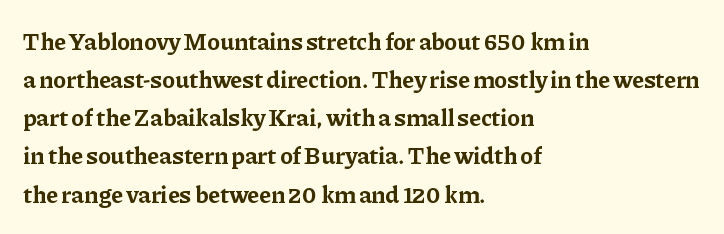
Any mark beneath the type? The region is blank. The letters stand upright; this is a roman face. The type is set solid horizontally, with unmodified tracking. Which margin do the lines hug? The left one — the right edge is uneven. The rendering uses a bold face; every stroke is thick and dark.
